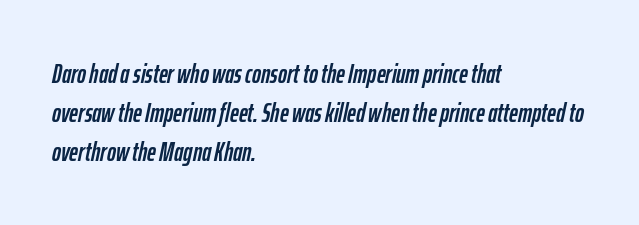
The image shows 27 px text type, italic (leaning right); set left-aligned, normal line spacing (1.44x), normal letter spacing, not underlined.
